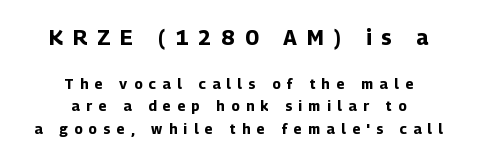
The image shows 21 px bold type, upright; set centered, normal line spacing (1.62x), unusually wide letter spacing (+0.47 em), not underlined; the first (top) block is 1.5x larger.
